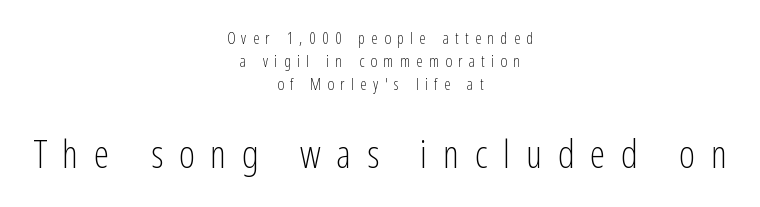
{"serif": "no", "italic": "no", "bold": "no", "weight": "light", "width": "condensed", "stroke_contrast": "low", "x_height": "medium", "monospaced": "no", "underline": "no", "align": "center", "line_spacing": "normal", "line_spacing_ratio": 1.44, "letter_spacing": "wide", "letter_spacing_em": 0.4, "larger_block": "second", "size_ratio": 2.44, "glyph_px": 39}
